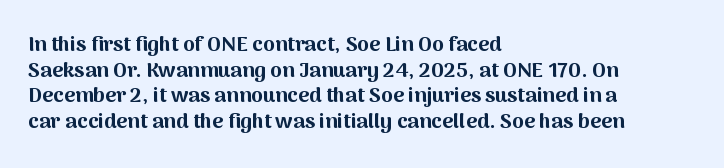
Q: Is the text bold? A: Yes.
Q: Is the text italic (slanted)? A: No, it is upright.
Q: Is the text underlined? A: No.
Q: How is the paragraph aligned? A: Left-aligned.
Q: Is the spacing between letters normal or unusually wide? A: Normal.
